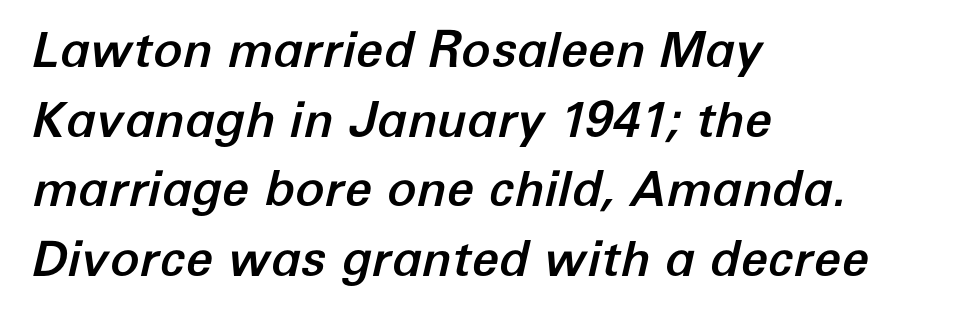
Q: Is the text italic (slanted)? A: Yes, it leans right by about 12 degrees.
Q: Is the text underlined? A: No.
Q: How is the paragraph aligned? A: Left-aligned.
Q: Is the spacing between letters normal or unusually wide? A: Normal.
Q: Is the spacing between lines tight, normal or loose? A: Normal.
Q: Width (condensed, normal, or wide)? A: Normal.
Q: Stroke contrast? A: Low.
Q: x-height? A: Medium.
Q: Monospaced? A: No.
